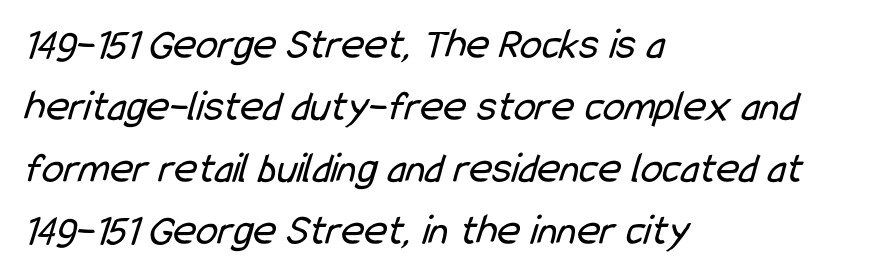
Q: Is the text bold? A: No.
Q: Is the typeface a serif or a sans-serif typeface? A: Sans-serif.
Q: Is the text underlined? A: No.
Q: How is the paragraph aligned? A: Left-aligned.
Q: Is the spacing between letters normal or unusually wide? A: Normal.
Q: Is the spacing between lines tight, normal or loose? A: Normal.
Q: Width (condensed, normal, or wide)? A: Condensed.
Q: Stroke contrast? A: Low.
Q: x-height? A: Medium.
Q: Monospaced? A: No.
